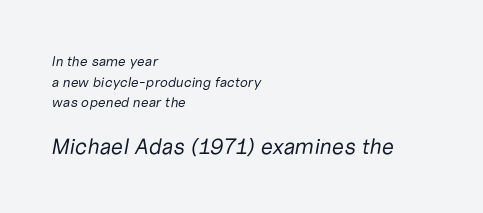
Q: Is the text bold? A: No.
Q: Is the text italic (slanted)? A: Yes, it leans right by about 10 degrees.
Q: Is the text underlined? A: No.
Q: How is the paragraph aligned? A: Left-aligned.
Q: Is the spacing between letters normal or unusually wide? A: Normal.
Q: Is the spacing between lines tight, normal or loose? A: Normal.
Q: Which block of text is set in a larger size, the first (top) or the second (bottom)? A: The second (bottom) one.
